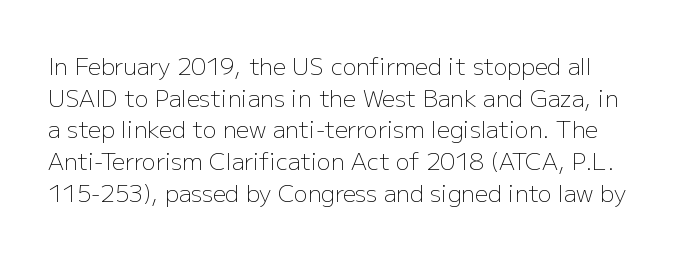
The image shows 23 px text type, upright; set normal line spacing (1.38x), normal letter spacing, not underlined.
